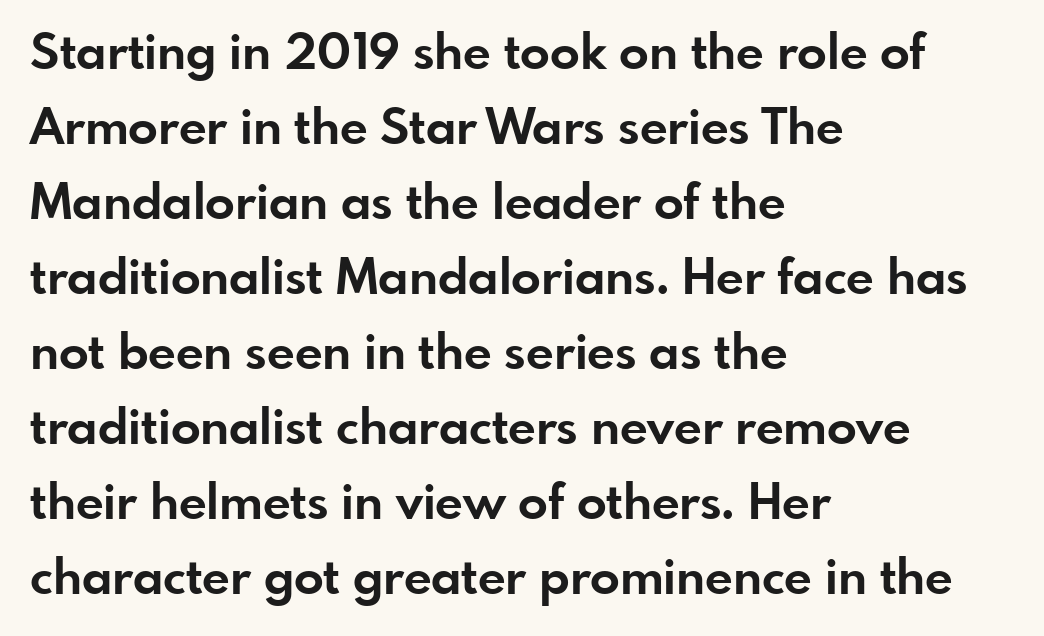
Q: Is the text bold? A: Yes.
Q: Is the text italic (slanted)? A: No, it is upright.
Q: Is the typeface a serif or a sans-serif typeface? A: Sans-serif.
Q: Is the text underlined? A: No.
Q: How is the paragraph aligned? A: Left-aligned.
Q: Is the spacing between letters normal or unusually wide? A: Normal.
Q: Is the spacing between lines tight, normal or loose? A: Normal.
Q: Width (condensed, normal, or wide)? A: Normal.
Q: Stroke contrast? A: Low.
Q: x-height? A: Small.
Q: Monospaced? A: No.
